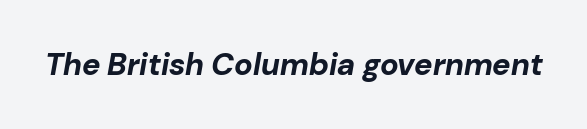
{"italic": "yes", "lean": "right", "slant_degrees": 10, "bold": "yes", "weight": "bold", "width": "normal", "stroke_contrast": "low", "x_height": "medium", "monospaced": "no", "underline": "no", "letter_spacing": "normal", "letter_spacing_em": 0.0, "glyph_px": 31}
